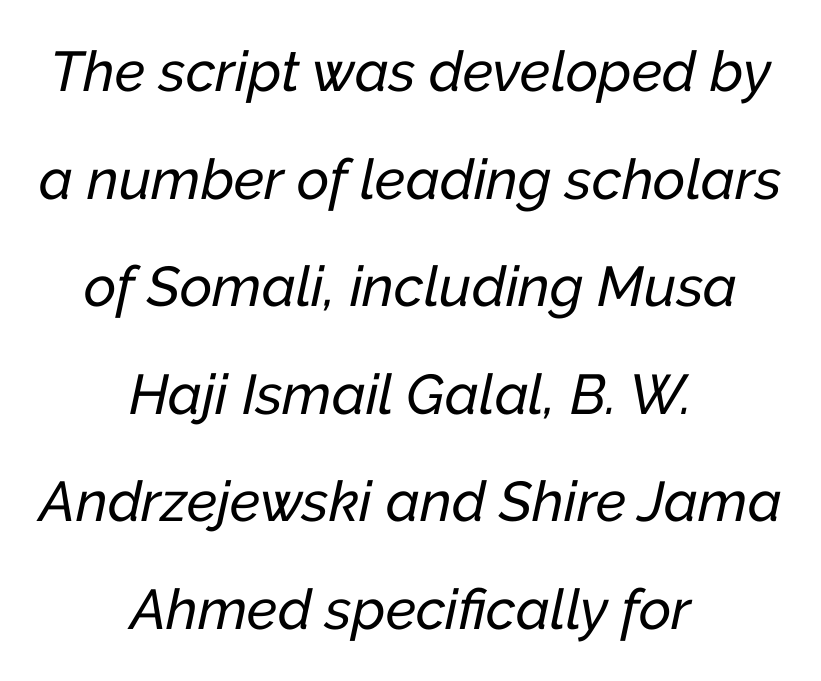
The image shows 56 px text type, italic (leaning right); set centered, loose line spacing (1.92x), normal letter spacing, not underlined; low stroke contrast and a medium x-height.
